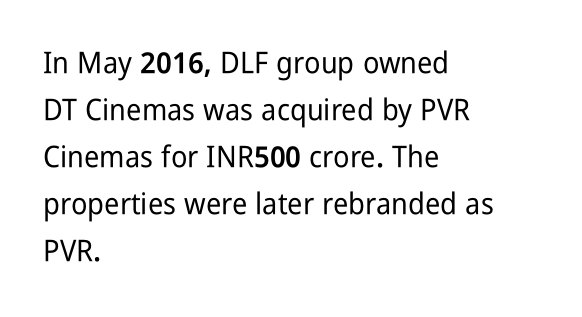
The image shows 30 px condensed sans-serif type, upright; set left-aligned, normal line spacing (1.57x), normal letter spacing, not underlined; low stroke contrast and a medium x-height.
